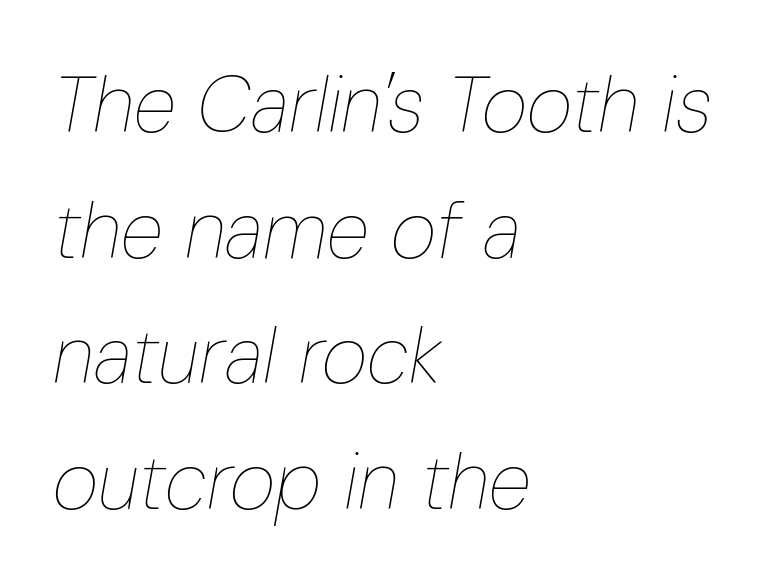
These lines stack with their left ends in a neat column. Between one letter and the next there's only the usual sliver of space. Varying glyph widths throughout — classic text-font behaviour. Lines of text with bare space underneath. A light-to-regular cut is what we see here.
